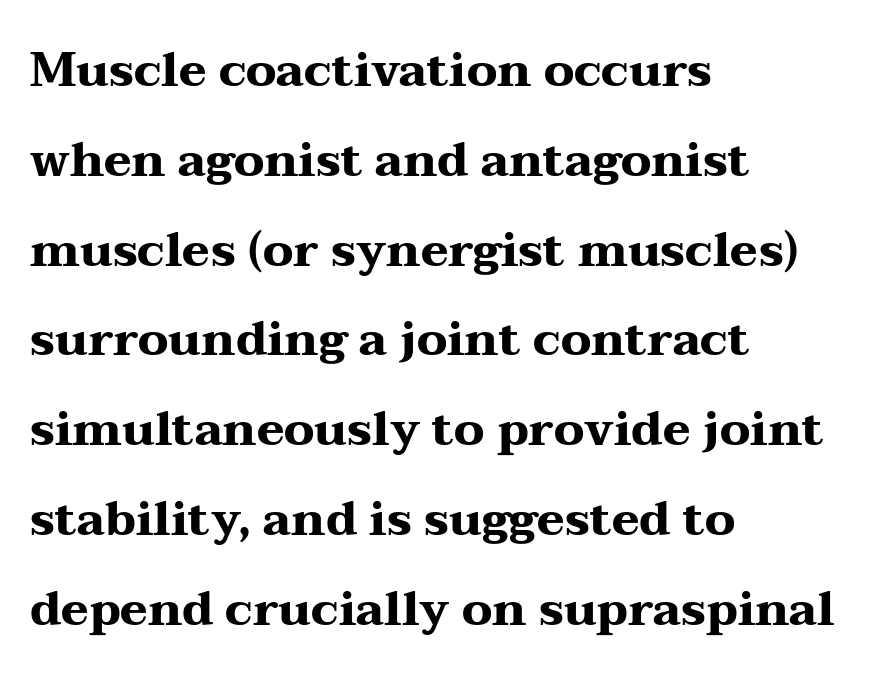
The image shows 47 px heavy, wide serif type, upright; set left-aligned, loose line spacing (1.91x), normal letter spacing, not underlined; medium stroke contrast and a medium x-height.
